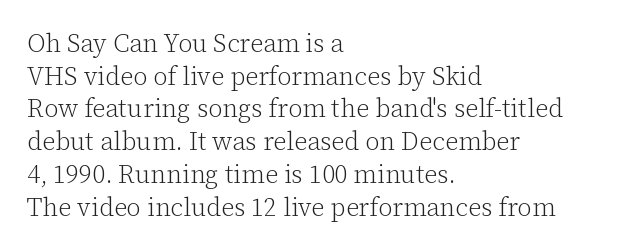
The image shows 25 px text type, upright; set left-aligned, normal line spacing (1.31x), normal letter spacing, not underlined.
